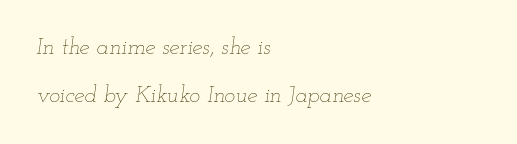
The image shows 23 px text type, italic (leaning right); set left-aligned, loose line spacing (2.07x), normal letter spacing, not underlined.
